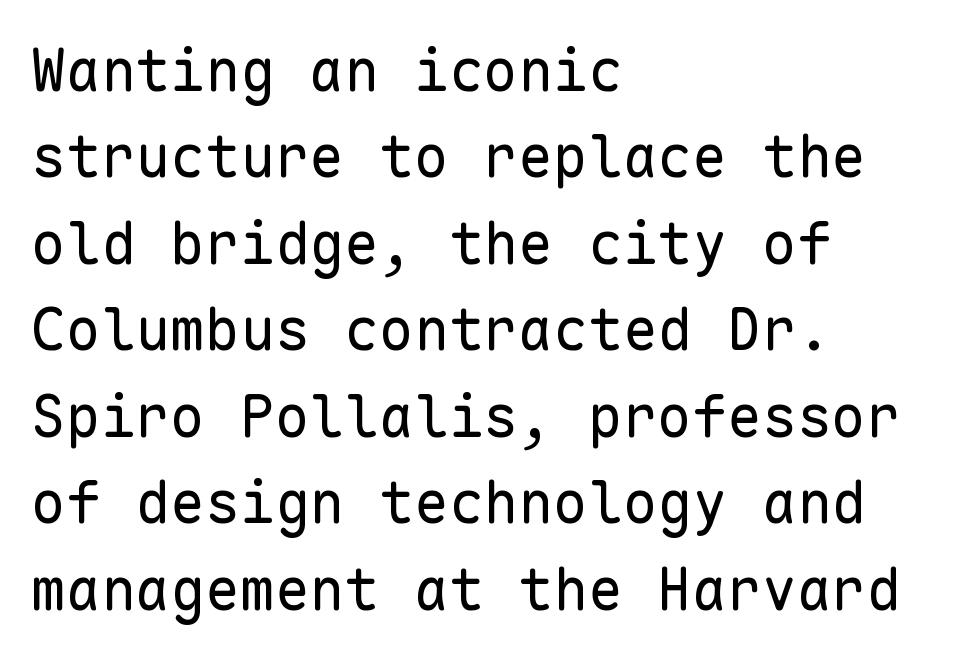
{"serif": "no", "italic": "no", "bold": "no", "weight": "regular", "width": "normal", "stroke_contrast": "low", "x_height": "medium", "monospaced": "yes", "underline": "no", "align": "left", "line_spacing": "normal", "line_spacing_ratio": 1.49, "letter_spacing": "normal", "letter_spacing_em": 0.0, "glyph_px": 58}
